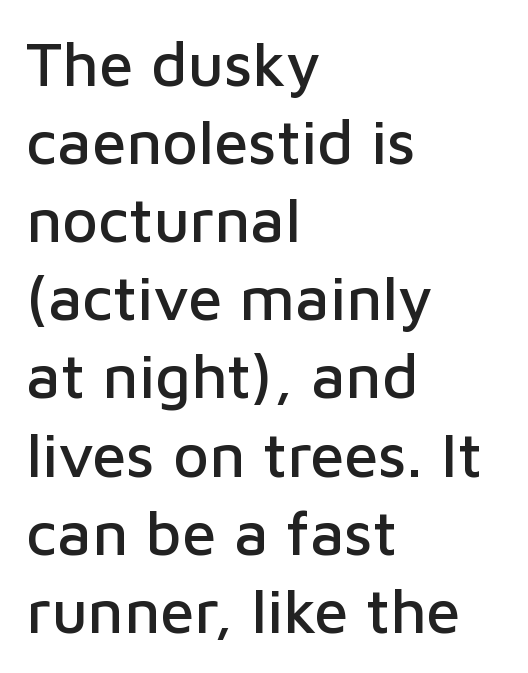
{"serif": "no", "italic": "no", "width": "normal", "stroke_contrast": "low", "x_height": "medium", "monospaced": "no", "underline": "no", "align": "left", "line_spacing": "normal", "line_spacing_ratio": 1.26, "letter_spacing": "normal", "letter_spacing_em": 0.0, "glyph_px": 62}
